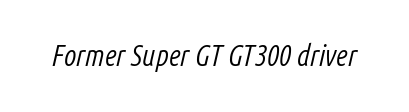
Quick note: italic. Rule under the text: the space is simply empty. The passage shown is typed in a proportional face where columns would drift. Short note: letters normally spaced. A quiet, ordinary-to-light weight characterises the typeface.
